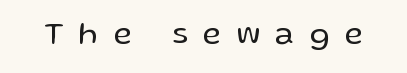
The letters stand upright; this is a roman face. Serif or sans? Sans — the stroke terminals are bare. The zone under the glyphs is completely vacant. Think of a printed novel: that variable character pitch is what you see here. The strokes carry an ordinary text weight at most.
